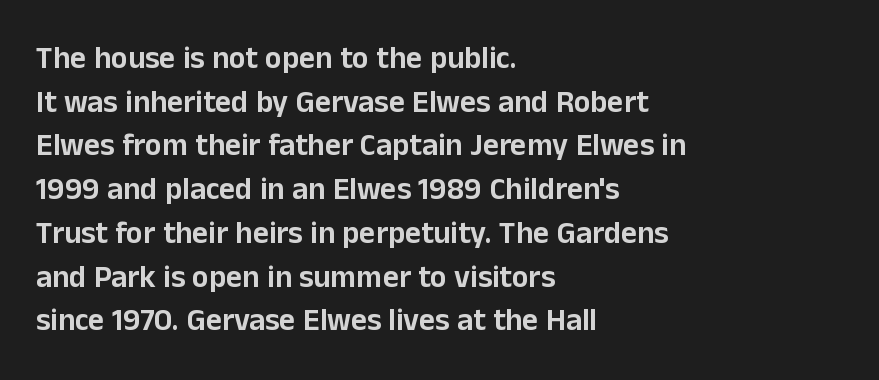
A typesetter would call this leading conventional body-copy spacing. The gaps between neighbouring characters are ordinary and unremarkable. Teacher's note: observe the even left margin — that is flush-left alignment. The passage shown is typed in a proportional face where columns would drift.
